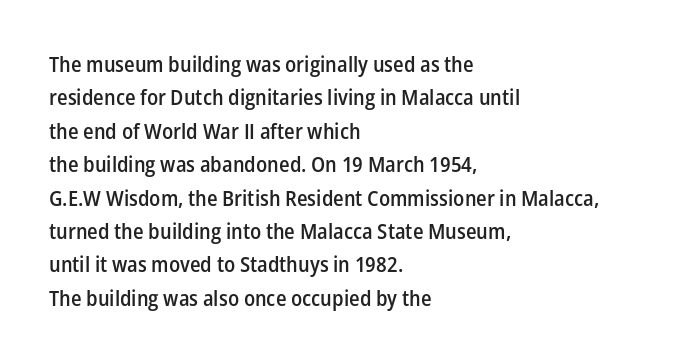
The image shows 21 px text type, upright; set left-aligned, normal line spacing (1.59x), normal letter spacing, not underlined.
